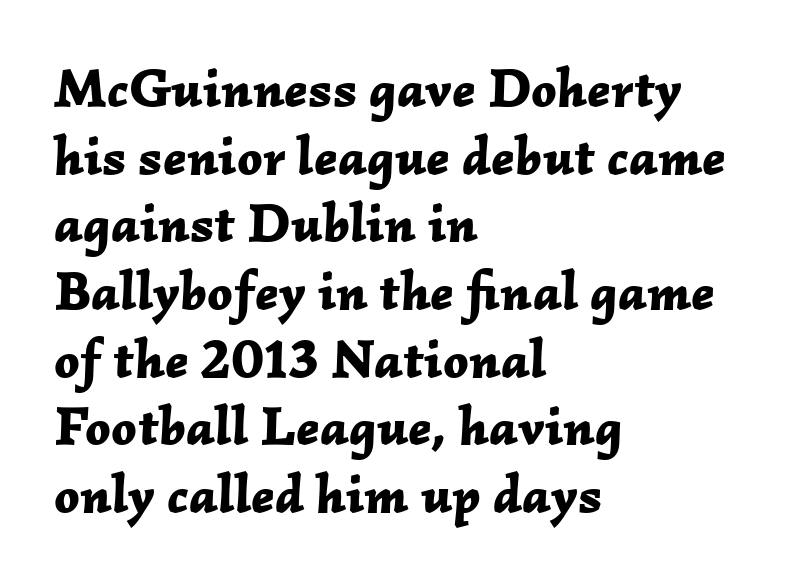
Q: Is the text bold? A: Yes.
Q: Is the text italic (slanted)? A: Yes, it leans right by about 2 degrees.
Q: Is the text underlined? A: No.
Q: How is the paragraph aligned? A: Left-aligned.
Q: Is the spacing between letters normal or unusually wide? A: Normal.
Q: Width (condensed, normal, or wide)? A: Normal.
Q: Stroke contrast? A: Low.
Q: x-height? A: Medium.
Q: Monospaced? A: No.
